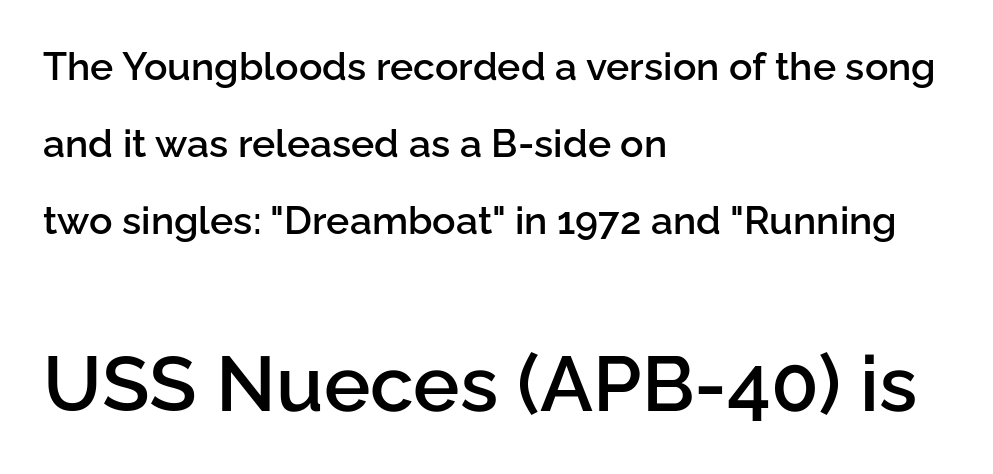
The image shows 78 px semibold sans-serif type, upright; set left-aligned, loose line spacing (1.98x), normal letter spacing, not underlined; the second (bottom) block is 2.0x larger; low stroke contrast and a medium x-height.
